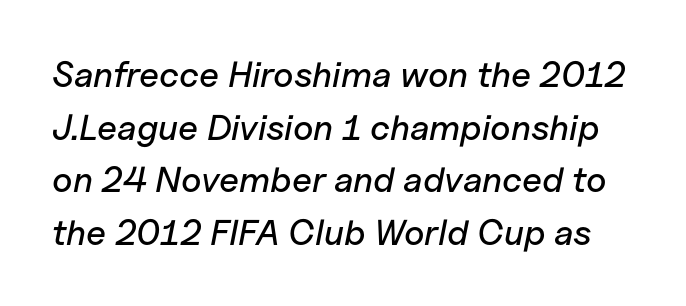
The image shows 36 px text type, italic (leaning right); set normal line spacing (1.46x), normal letter spacing, not underlined; low stroke contrast and a medium x-height.
